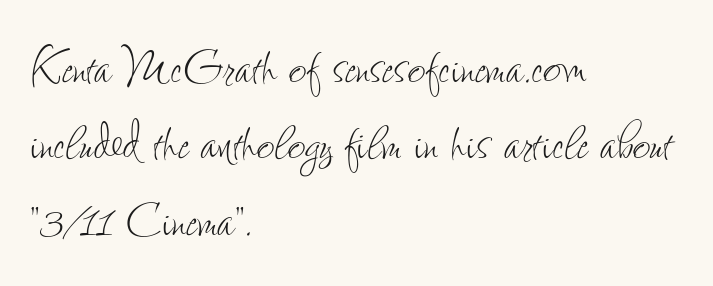
Q: Is the text bold? A: No.
Q: Is the text italic (slanted)? A: Yes.
Q: Is the text underlined? A: No.
Q: How is the paragraph aligned? A: Left-aligned.
Q: Is the spacing between letters normal or unusually wide? A: Normal.
Q: Width (condensed, normal, or wide)? A: Condensed.
Q: Stroke contrast? A: Low.
Q: x-height? A: Small.
Q: Monospaced? A: No.
